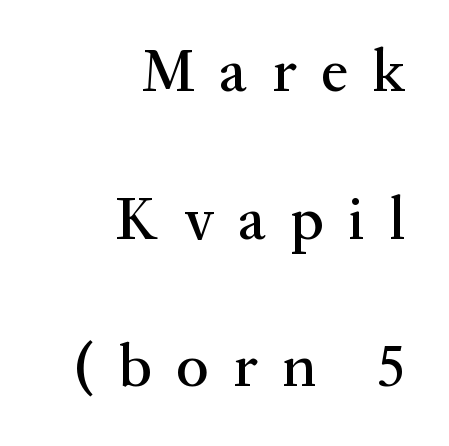
Q: Is the text italic (slanted)? A: No, it is upright.
Q: Is the typeface a serif or a sans-serif typeface? A: Serif.
Q: Is the text underlined? A: No.
Q: How is the paragraph aligned? A: Right-aligned.
Q: Is the spacing between letters normal or unusually wide? A: Unusually wide.
Q: Is the spacing between lines tight, normal or loose? A: Loose.
Q: Width (condensed, normal, or wide)? A: Normal.
Q: Stroke contrast? A: Medium.
Q: x-height? A: Medium.
Q: Monospaced? A: No.
